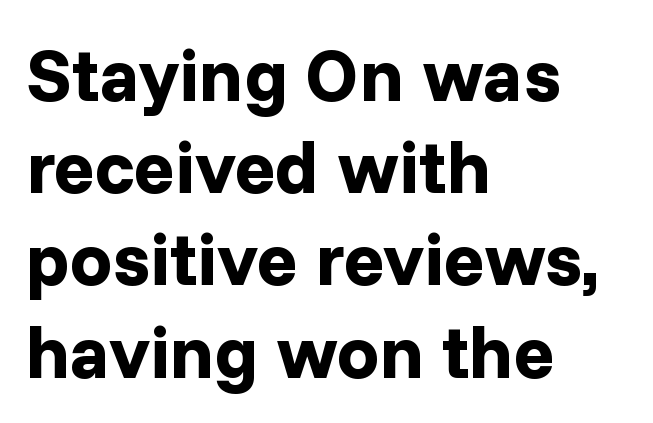
The image shows 75 px bold sans-serif type, upright; set left-aligned, line spacing 1.23x, normal letter spacing, not underlined; low stroke contrast and a medium x-height.
